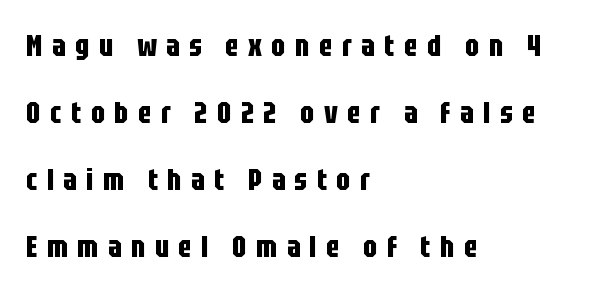
The face used here is rendered with a markedly widened letterfit. The typesetting leans heavy: a genuine bold. Check the space under the baseline: it is left empty. A student would call this left alignment; a typographer would say flush left, rag right. Note the varied advance widths — an 'i' is clearly narrower than an 'm'. Tall strokes in this sample are plumb rather than angled.
